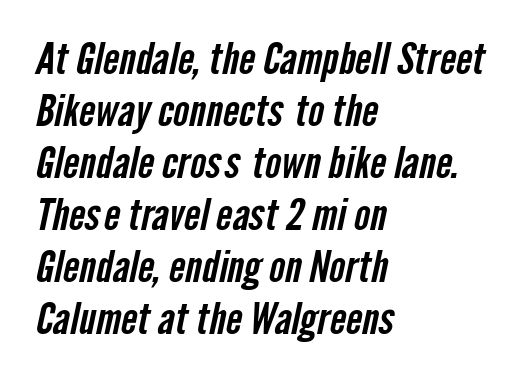
{"serif": "no", "width": "condensed", "stroke_contrast": "low", "x_height": "medium", "monospaced": "no", "underline": "no", "align": "left", "line_spacing_ratio": 1.21, "letter_spacing": "normal", "letter_spacing_em": 0.0, "glyph_px": 43}
